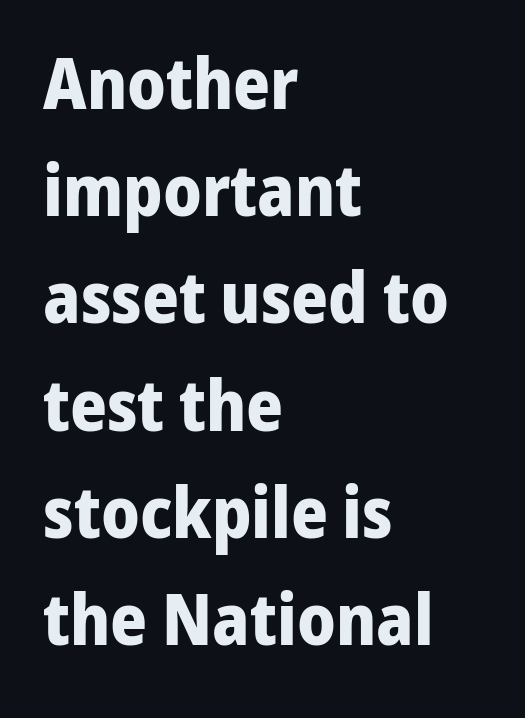
Q: Is the text bold? A: Yes.
Q: Is the text italic (slanted)? A: No, it is upright.
Q: Is the typeface a serif or a sans-serif typeface? A: Sans-serif.
Q: Is the text underlined? A: No.
Q: How is the paragraph aligned? A: Left-aligned.
Q: Is the spacing between letters normal or unusually wide? A: Normal.
Q: Is the spacing between lines tight, normal or loose? A: Normal.
Q: Width (condensed, normal, or wide)? A: Normal.
Q: Stroke contrast? A: Low.
Q: x-height? A: Medium.
Q: Monospaced? A: No.
